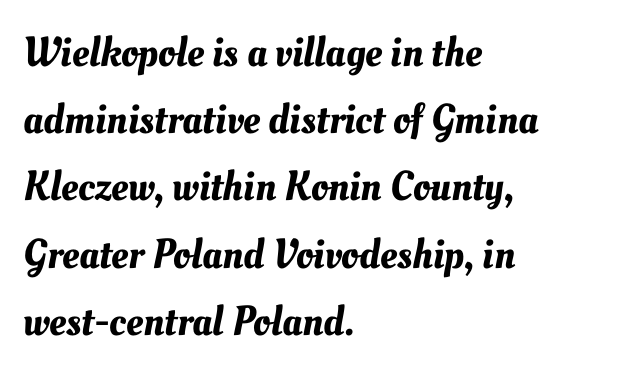
The image shows 42 px text type; set left-aligned, normal line spacing (1.6x), normal letter spacing, not underlined; medium stroke contrast and a small x-height.
